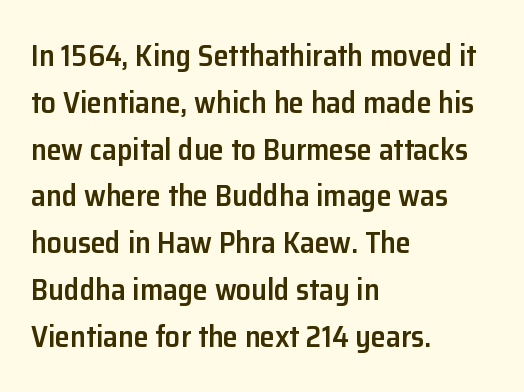
Q: Is the text bold? A: Semi-bold.
Q: Is the text italic (slanted)? A: No, it is upright.
Q: Is the typeface a serif or a sans-serif typeface? A: Sans-serif.
Q: Is the text underlined? A: No.
Q: How is the paragraph aligned? A: Left-aligned.
Q: Is the spacing between letters normal or unusually wide? A: Normal.
Q: Is the spacing between lines tight, normal or loose? A: Normal.
Q: Width (condensed, normal, or wide)? A: Normal.
Q: Stroke contrast? A: Low.
Q: x-height? A: Medium.
Q: Monospaced? A: No.
